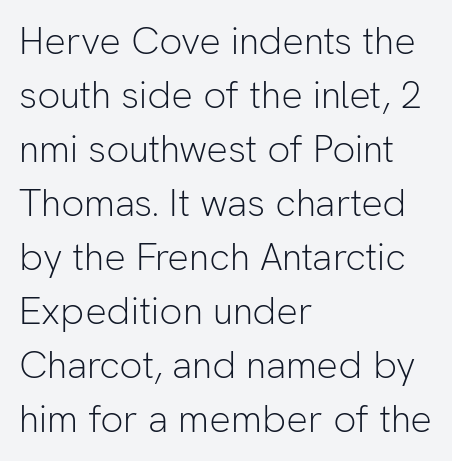
The image shows 38 px light sans-serif type, upright; set left-aligned, normal line spacing (1.42x), normal letter spacing, not underlined; low stroke contrast and a medium x-height.
